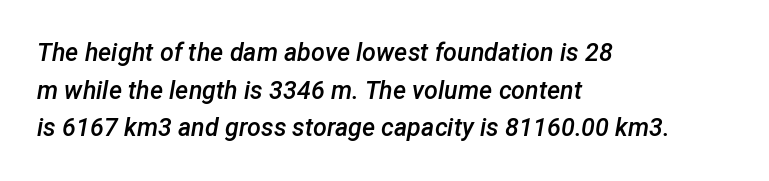
The image shows 25 px text type, italic (leaning right); set left-aligned, normal line spacing (1.51x), normal letter spacing, not underlined.
